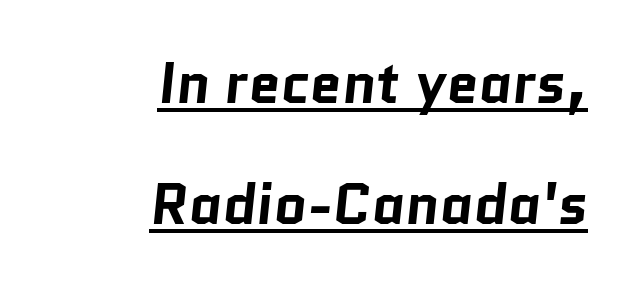
The image shows 57 px bold sans-serif type; set right-aligned, loose line spacing (2.13x), normal letter spacing, underlined; low stroke contrast and a medium x-height.
